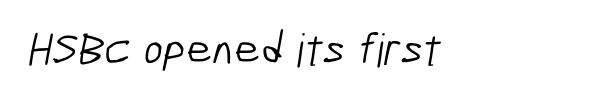
Q: Is the text bold? A: No.
Q: Is the typeface a serif or a sans-serif typeface? A: Sans-serif.
Q: Is the text underlined? A: No.
Q: Is the spacing between letters normal or unusually wide? A: Normal.
Q: Width (condensed, normal, or wide)? A: Condensed.
Q: Stroke contrast? A: Low.
Q: x-height? A: Medium.
Q: Monospaced? A: No.
